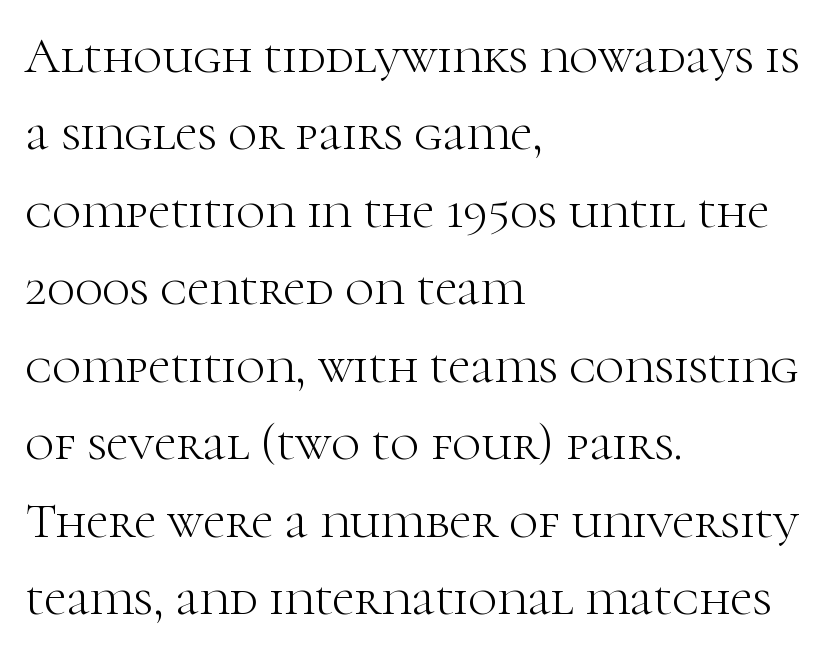
The image shows 50 px light serif type, upright; set left-aligned, normal line spacing (1.55x), normal letter spacing, not underlined; high stroke contrast and a medium x-height.
